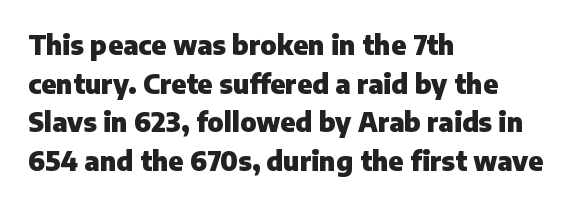
The image shows 26 px bold type, upright; set left-aligned, normal line spacing (1.49x), normal letter spacing, not underlined.
